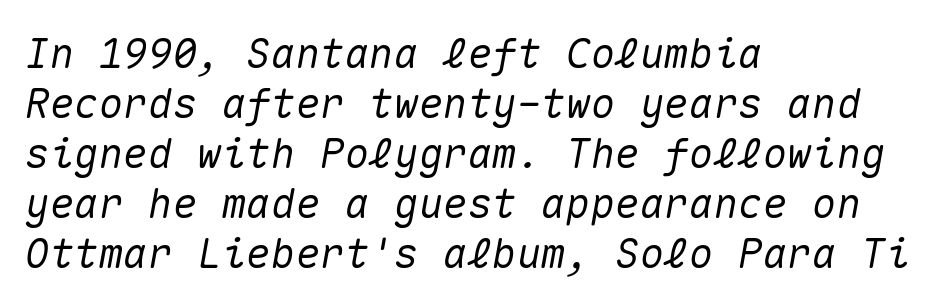
Nobody drew a line under any word here. This sample has the even, mechanical cadence of fixed-width lettering. This rendering uses left alignment, leaving the right contour irregular. Letter spacing: default. The axis of the letterforms is tilted away from vertical.
